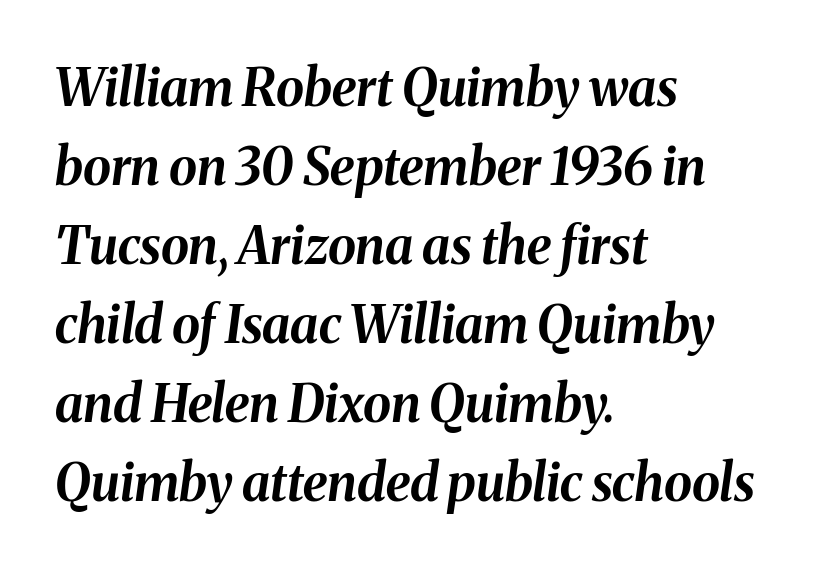
The paragraph shown leans on its left margin. The lines sit at an ordinary, default distance from one another. I'd describe the lettering as bold — thick and assertive. You can tell it's italic because the verticals aren't actually vertical. A clean baseline with only descenders dipping below it.
